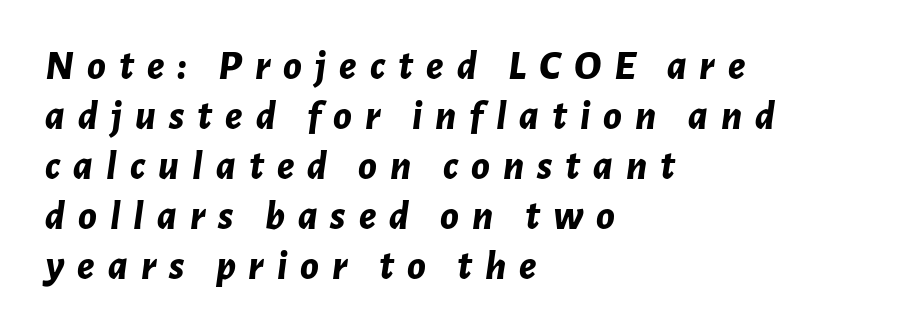
Check under the words: just untouched page. Short and long lines alike share a common starting point at left. Think of a printed novel: that variable character pitch is what you see here. You can tell it's italic because the verticals aren't actually vertical.
